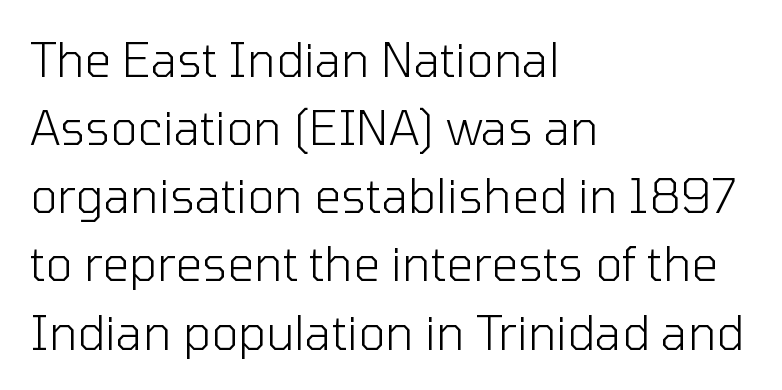
Looks like regular typesetting: each glyph gets only the width it needs. Successive baselines arrive at the customary interval. The passage shown is not bold in any degree. The compositor pushed each line to the left boundary.
